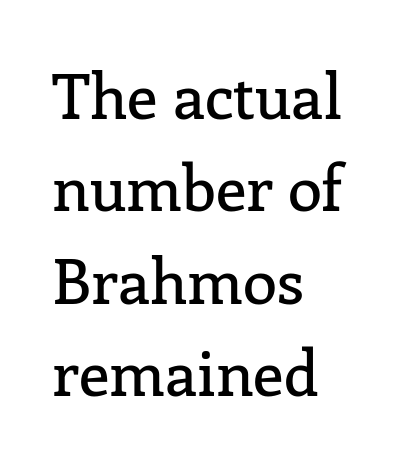
Q: Is the text italic (slanted)? A: No, it is upright.
Q: Is the typeface a serif or a sans-serif typeface? A: Serif.
Q: Is the text underlined? A: No.
Q: How is the paragraph aligned? A: Left-aligned.
Q: Is the spacing between letters normal or unusually wide? A: Normal.
Q: Is the spacing between lines tight, normal or loose? A: Normal.
Q: Width (condensed, normal, or wide)? A: Normal.
Q: Stroke contrast? A: Low.
Q: x-height? A: Medium.
Q: Monospaced? A: No.
